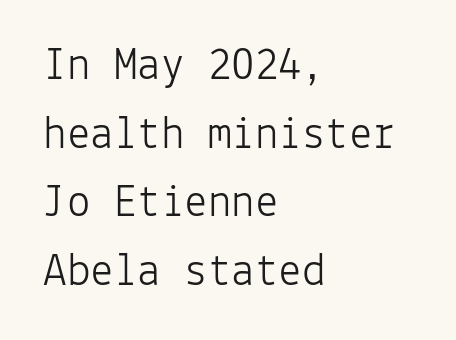
Q: Is the text bold? A: No.
Q: Is the text italic (slanted)? A: No, it is upright.
Q: Is the typeface a serif or a sans-serif typeface? A: Sans-serif.
Q: Is the text underlined? A: No.
Q: How is the paragraph aligned? A: Left-aligned.
Q: Is the spacing between letters normal or unusually wide? A: Normal.
Q: Is the spacing between lines tight, normal or loose? A: Normal.
Q: Width (condensed, normal, or wide)? A: Normal.
Q: Stroke contrast? A: Low.
Q: x-height? A: Medium.
Q: Monospaced? A: Yes.
